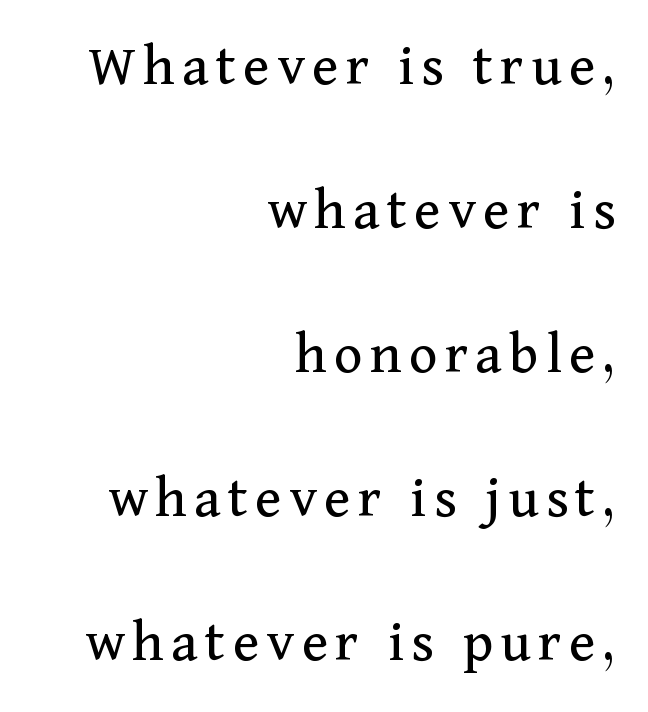
{"serif": "yes", "italic": "no", "bold": "no", "weight": "regular", "width": "normal", "stroke_contrast": "medium", "x_height": "medium", "monospaced": "no", "underline": "no", "align": "right", "line_spacing": "loose", "line_spacing_ratio": 2.36, "glyph_px": 61}
